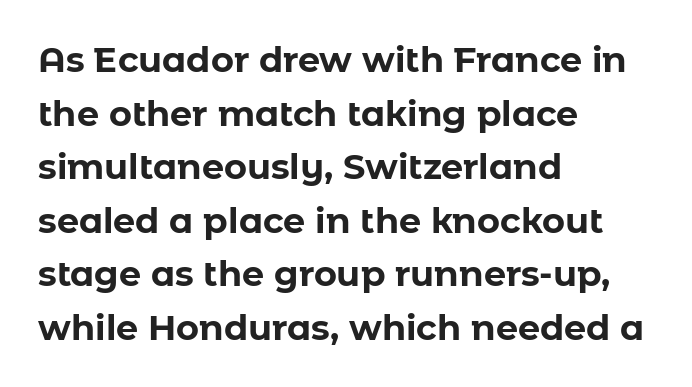
{"serif": "no", "italic": "no", "bold": "yes", "weight": "bold", "width": "normal", "stroke_contrast": "low", "x_height": "medium", "monospaced": "no", "underline": "no", "align": "left", "line_spacing": "normal", "line_spacing_ratio": 1.53, "letter_spacing": "normal", "letter_spacing_em": 0.0, "glyph_px": 35}
